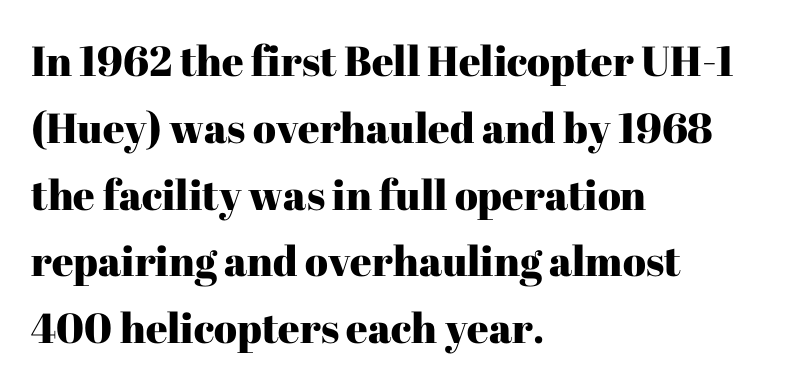
{"serif": "yes", "italic": "no", "width": "normal", "stroke_contrast": "high", "x_height": "medium", "monospaced": "no", "underline": "no", "align": "left", "line_spacing": "normal", "line_spacing_ratio": 1.59, "letter_spacing": "normal", "letter_spacing_em": 0.0, "glyph_px": 42}
